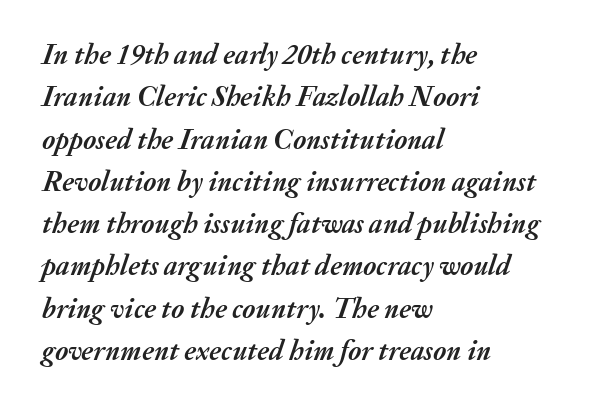
{"italic": "yes", "lean": "right", "slant_degrees": 20, "bold": "yes", "weight": "semibold", "width": "normal", "stroke_contrast": "medium", "x_height": "medium", "monospaced": "no", "underline": "no", "align": "left", "line_spacing": "normal", "line_spacing_ratio": 1.51, "letter_spacing": "normal", "letter_spacing_em": 0.0, "glyph_px": 28}
